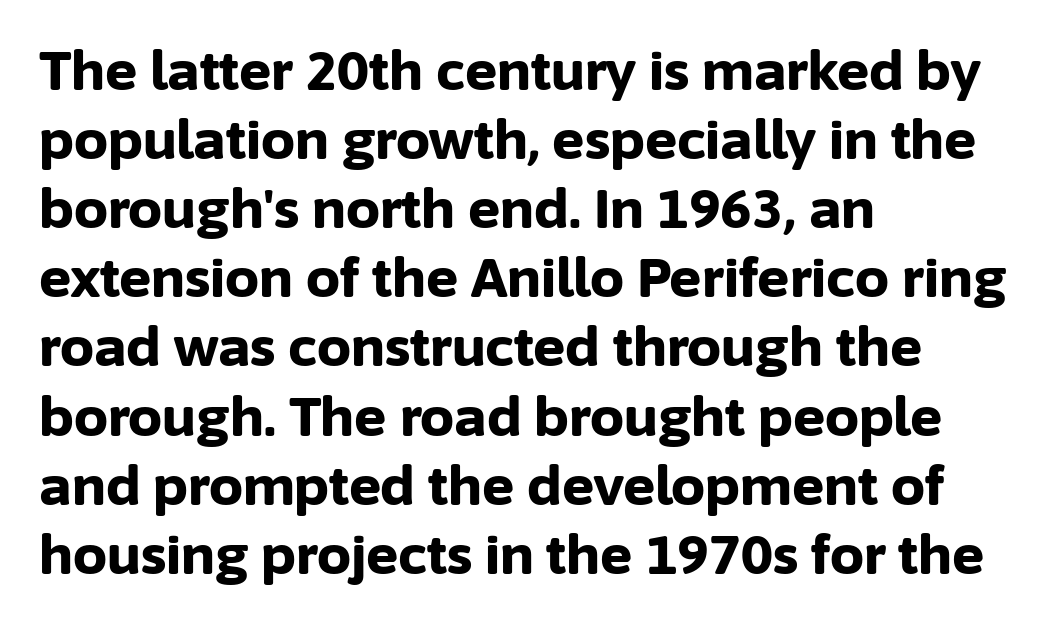
This is sans-serif lettering, the kind often seen on screens and signage. The font is running at its bold setting. The font's upright variant was chosen for this text. Varying glyph widths throughout — classic text-font behaviour.
